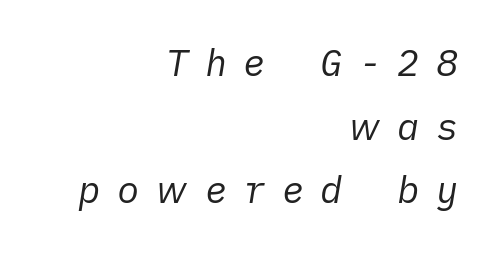
Stems and bowls with no extra thickness — not bold. Compared with typical body copy, the letter spacing here is much looser. Notice how the stems are inclined rather than vertical — that's the hallmark of italics. Lines of text with bare space underneath. These lines stack with their right ends in a neat column.
